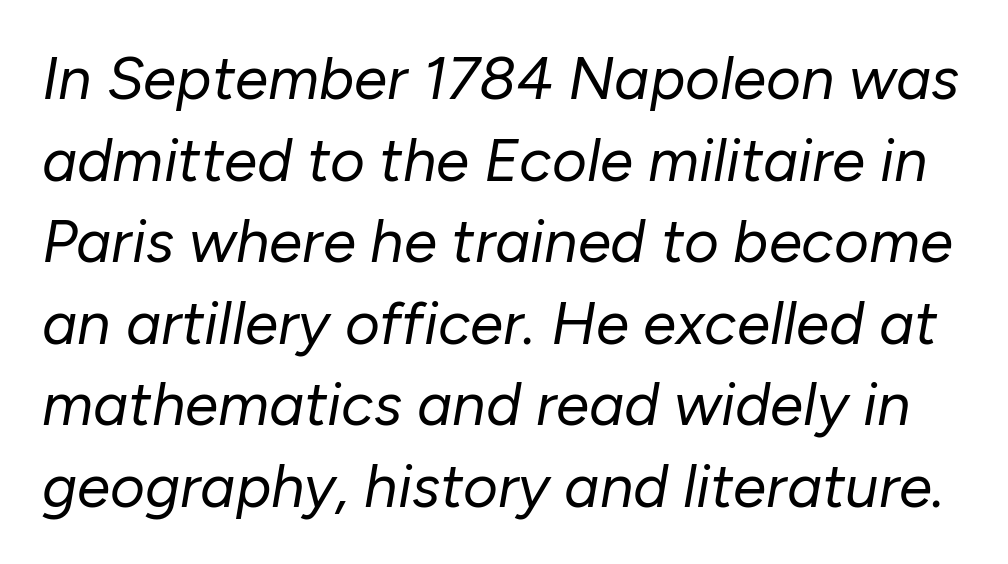
Q: Is the text bold? A: No.
Q: Is the text italic (slanted)? A: Yes, it leans right by about 10 degrees.
Q: Is the text underlined? A: No.
Q: Is the spacing between letters normal or unusually wide? A: Normal.
Q: Is the spacing between lines tight, normal or loose? A: Normal.
Q: Width (condensed, normal, or wide)? A: Normal.
Q: Stroke contrast? A: Low.
Q: x-height? A: Medium.
Q: Monospaced? A: No.
